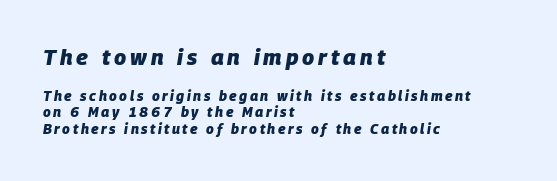
The image shows 22 px bold type, italic (leaning right); set left-aligned, line spacing 1.18x, not underlined; the first (top) block is 1.57x larger.
